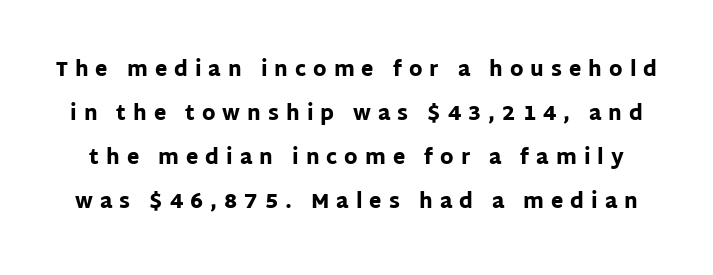
{"italic": "no", "bold": "yes", "underline": "no", "line_spacing": "loose", "line_spacing_ratio": 2.2, "letter_spacing": "wide", "letter_spacing_em": 0.35, "glyph_px": 20}
